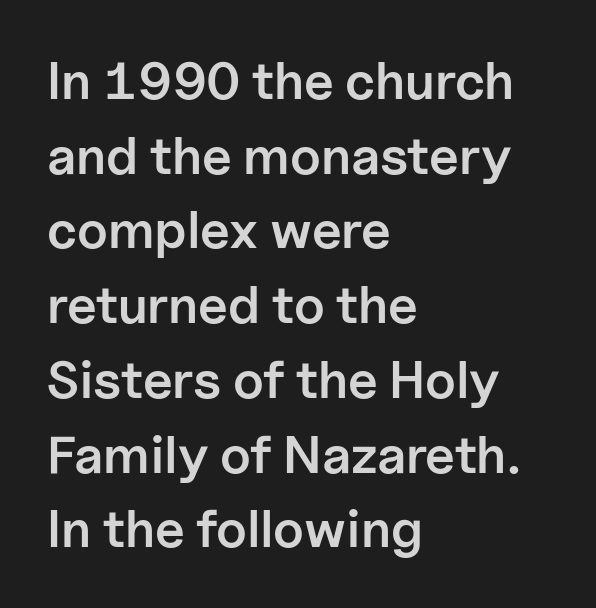
Stroke thickness is moderately raised; the sample reads as semibold. The space beneath each line is pristine and unruled. The passage shown is typed in a proportional face where columns would drift. The lettering holds an erect, upright posture throughout. One-word summary of the alignment: left. The vertical gap from one line to the next is medium.
